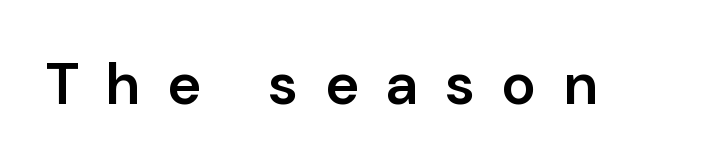
{"serif": "no", "italic": "no", "bold": "semi", "weight": "semibold", "width": "normal", "stroke_contrast": "low", "x_height": "medium", "monospaced": "no", "underline": "no", "letter_spacing": "wide", "letter_spacing_em": 0.49, "glyph_px": 58}
